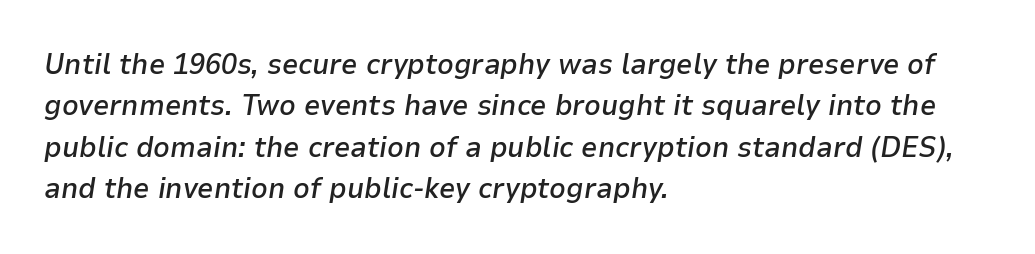
Q: Is the text bold? A: Semi-bold.
Q: Is the text italic (slanted)? A: Yes, it leans right by about 9 degrees.
Q: Is the text underlined? A: No.
Q: How is the paragraph aligned? A: Left-aligned.
Q: Is the spacing between letters normal or unusually wide? A: Normal.
Q: Is the spacing between lines tight, normal or loose? A: Normal.
Q: Width (condensed, normal, or wide)? A: Normal.
Q: Stroke contrast? A: Low.
Q: x-height? A: Medium.
Q: Monospaced? A: No.
